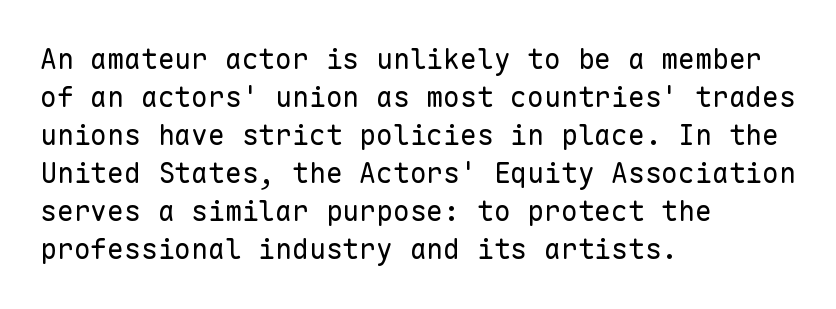
Q: Is the text bold? A: No.
Q: Is the text italic (slanted)? A: No, it is upright.
Q: Is the typeface a serif or a sans-serif typeface? A: Sans-serif.
Q: Is the text underlined? A: No.
Q: How is the paragraph aligned? A: Left-aligned.
Q: Is the spacing between letters normal or unusually wide? A: Normal.
Q: Is the spacing between lines tight, normal or loose? A: Normal.
Q: Width (condensed, normal, or wide)? A: Normal.
Q: Stroke contrast? A: Low.
Q: x-height? A: Medium.
Q: Monospaced? A: Yes.
